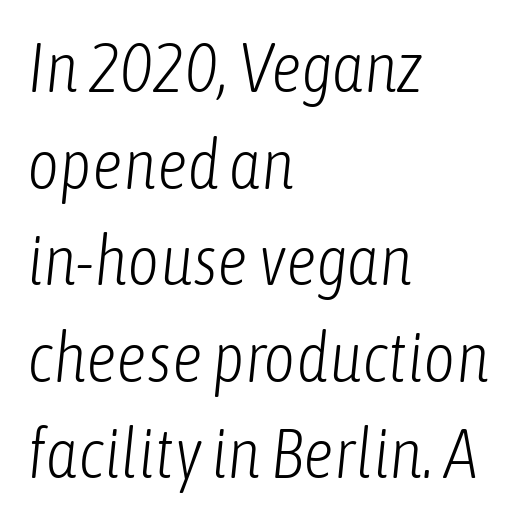
The image shows 69 px light, condensed type, italic (leaning right); set left-aligned, normal line spacing (1.4x), normal letter spacing, not underlined; low stroke contrast and a medium x-height.
